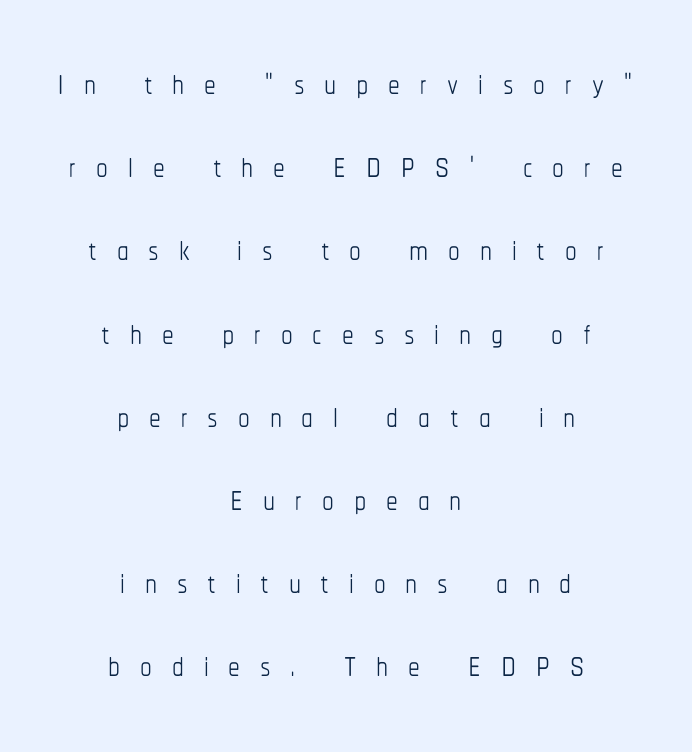
The image shows 47 px thin, condensed type, upright; set centered, line spacing 1.77x, unusually wide letter spacing (+0.42 em), not underlined; low stroke contrast and a medium x-height.
